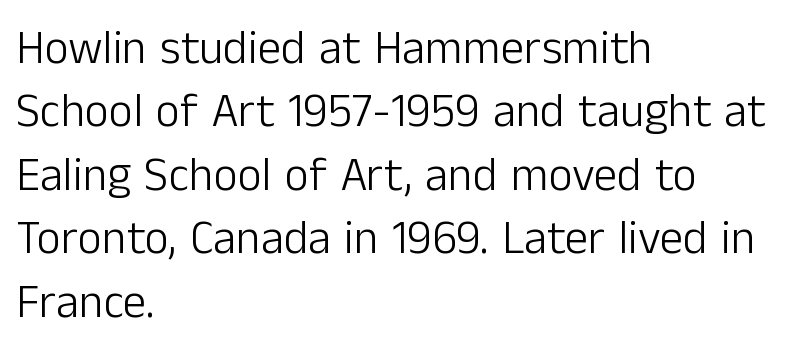
{"serif": "no", "italic": "no", "bold": "no", "weight": "light", "width": "normal", "stroke_contrast": "low", "x_height": "medium", "monospaced": "no", "underline": "no", "align": "left", "line_spacing": "normal", "line_spacing_ratio": 1.35, "letter_spacing": "normal", "letter_spacing_em": 0.0, "glyph_px": 47}
